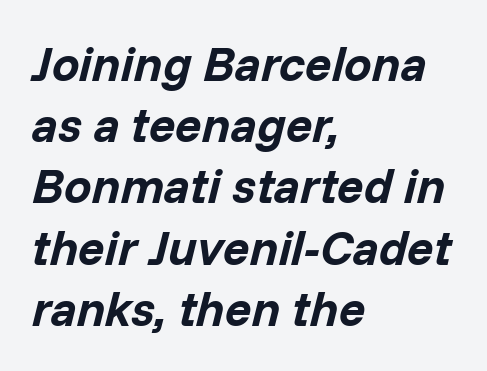
Q: Is the text bold? A: Yes.
Q: Is the text italic (slanted)? A: Yes, it leans right by about 14 degrees.
Q: Is the text underlined? A: No.
Q: How is the paragraph aligned? A: Left-aligned.
Q: Is the spacing between letters normal or unusually wide? A: Normal.
Q: Is the spacing between lines tight, normal or loose? A: Normal.
Q: Width (condensed, normal, or wide)? A: Normal.
Q: Stroke contrast? A: Low.
Q: x-height? A: Medium.
Q: Monospaced? A: No.
